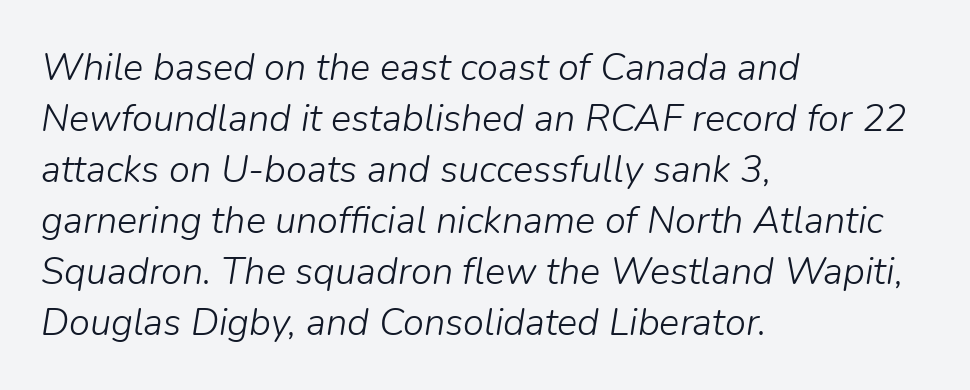
Q: Is the text bold? A: No.
Q: Is the text italic (slanted)? A: Yes, it leans right by about 9 degrees.
Q: Is the text underlined? A: No.
Q: How is the paragraph aligned? A: Left-aligned.
Q: Is the spacing between letters normal or unusually wide? A: Normal.
Q: Is the spacing between lines tight, normal or loose? A: Normal.
Q: Width (condensed, normal, or wide)? A: Normal.
Q: Stroke contrast? A: Low.
Q: x-height? A: Medium.
Q: Monospaced? A: No.
